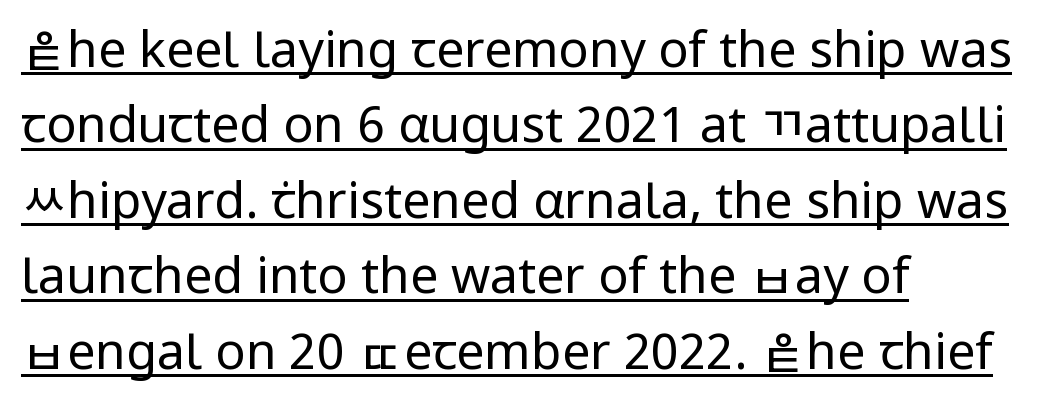
Q: Is the text bold? A: No.
Q: Is the text italic (slanted)? A: No, it is upright.
Q: Is the typeface a serif or a sans-serif typeface? A: Sans-serif.
Q: Is the text underlined? A: Yes.
Q: How is the paragraph aligned? A: Left-aligned.
Q: Is the spacing between letters normal or unusually wide? A: Normal.
Q: Is the spacing between lines tight, normal or loose? A: Normal.
Q: Width (condensed, normal, or wide)? A: Normal.
Q: Stroke contrast? A: Low.
Q: x-height? A: Medium.
Q: Monospaced? A: No.
